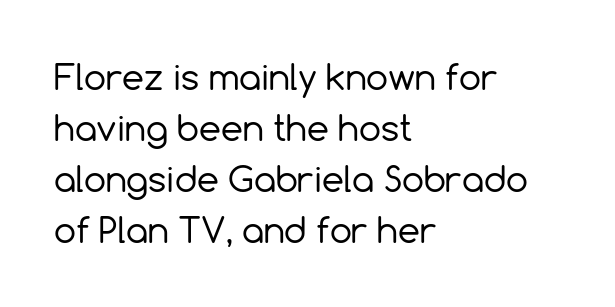
Are there feet on the stems? There aren't — it's a sans. Varying glyph widths throughout — classic text-font behaviour. One glance says typical: line gaps are just what's usual. Nope, not italic — everything's standing straight.
